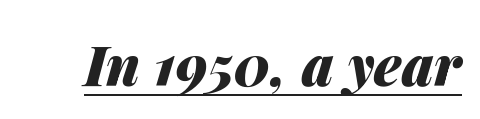
{"italic": "yes", "lean": "right", "slant_degrees": 14, "bold": "yes", "weight": "heavy", "width": "normal", "stroke_contrast": "medium", "x_height": "medium", "monospaced": "no", "underline": "yes", "letter_spacing": "normal", "letter_spacing_em": 0.0, "glyph_px": 55}
